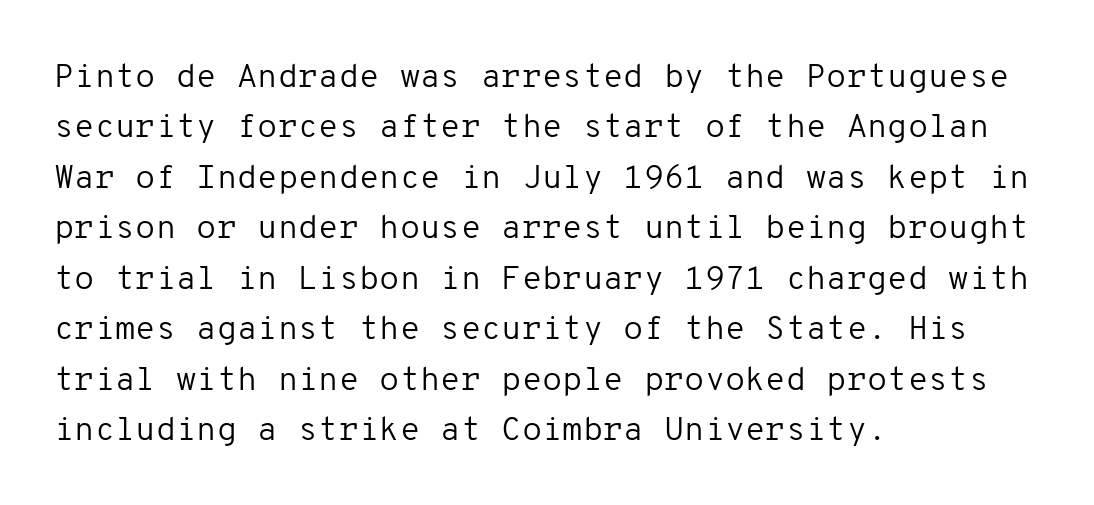
The image shows 33 px regular-weight sans-serif type, upright, monospaced; set left-aligned, normal line spacing (1.53x), normal letter spacing, not underlined; low stroke contrast and a medium x-height.
